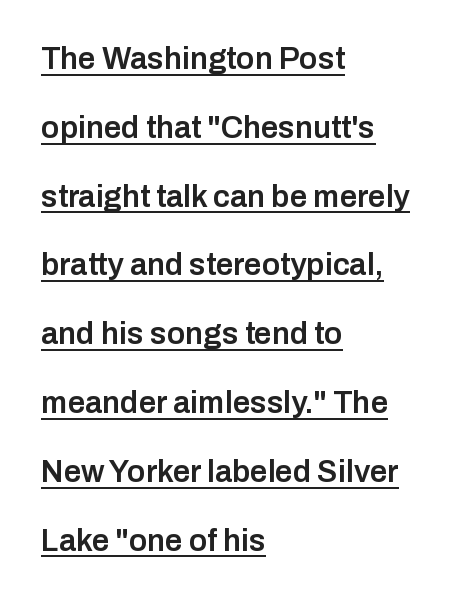
The image shows 31 px semibold sans-serif type, upright; set left-aligned, loose line spacing (2.22x), normal letter spacing, underlined; low stroke contrast and a medium x-height.
